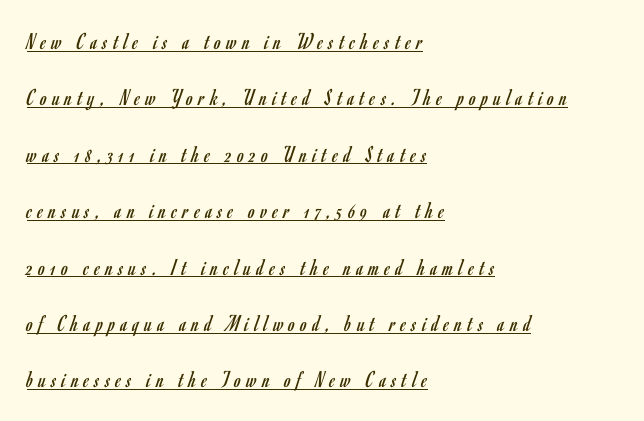
The image shows 24 px text type; set left-aligned, loose line spacing (2.35x), unusually wide letter spacing (+0.23 em), underlined.
